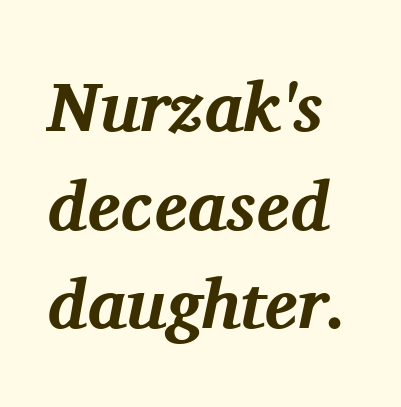
Q: Is the text bold? A: Yes.
Q: Is the text italic (slanted)? A: Yes, it leans right by about 11 degrees.
Q: Is the typeface a serif or a sans-serif typeface? A: Serif.
Q: Is the text underlined? A: No.
Q: How is the paragraph aligned? A: Left-aligned.
Q: Is the spacing between letters normal or unusually wide? A: Normal.
Q: Is the spacing between lines tight, normal or loose? A: Normal.
Q: Width (condensed, normal, or wide)? A: Normal.
Q: Stroke contrast? A: Medium.
Q: x-height? A: Medium.
Q: Monospaced? A: No.
